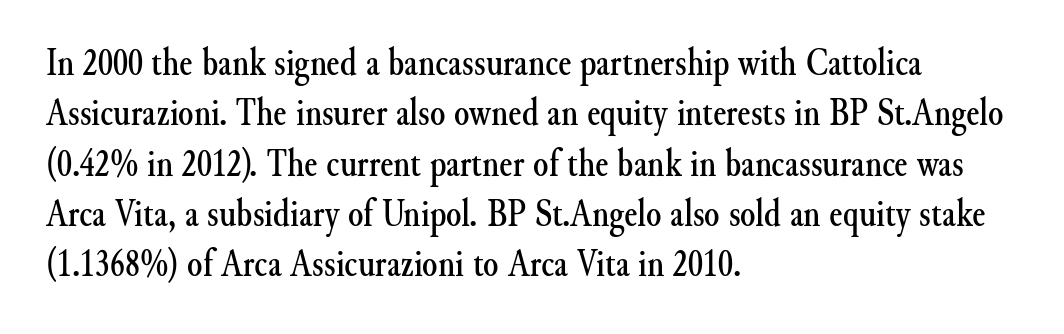
{"serif": "yes", "italic": "no", "width": "normal", "stroke_contrast": "medium", "x_height": "small", "monospaced": "no", "underline": "no", "align": "left", "line_spacing": "normal", "line_spacing_ratio": 1.29, "letter_spacing": "normal", "letter_spacing_em": 0.0, "glyph_px": 39}
